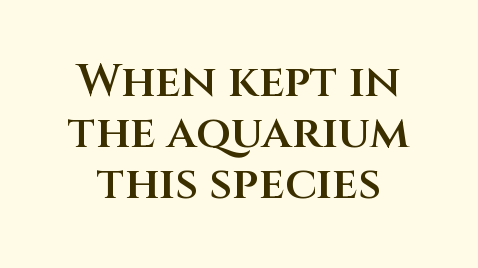
This sample uses an upright cut, with every glyph sitting square on the baseline. The face used here is proportionally spaced, like ordinary book or web type. Default kerning and tracking; the words read as compact shapes. Has an underline been added? It has not. The letters carry no serifs — their stems end cleanly without finishing strokes.
